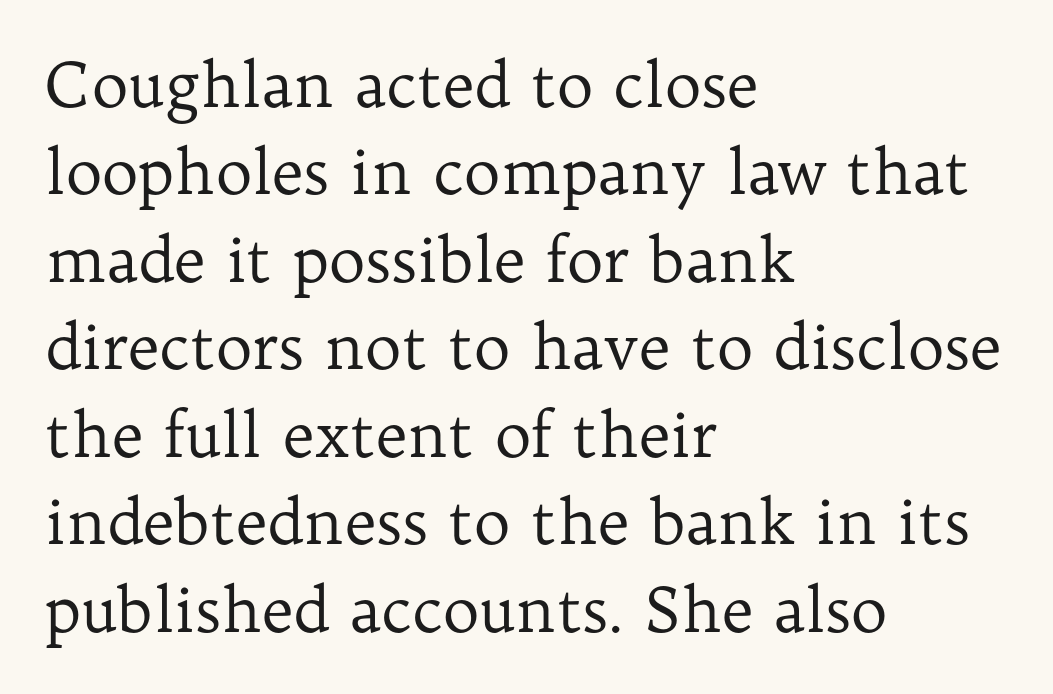
Q: Is the text bold? A: No.
Q: Is the text italic (slanted)? A: No, it is upright.
Q: Is the typeface a serif or a sans-serif typeface? A: Serif.
Q: Is the text underlined? A: No.
Q: How is the paragraph aligned? A: Left-aligned.
Q: Is the spacing between letters normal or unusually wide? A: Normal.
Q: Is the spacing between lines tight, normal or loose? A: Normal.
Q: Width (condensed, normal, or wide)? A: Normal.
Q: Stroke contrast? A: Low.
Q: x-height? A: Medium.
Q: Monospaced? A: No.
